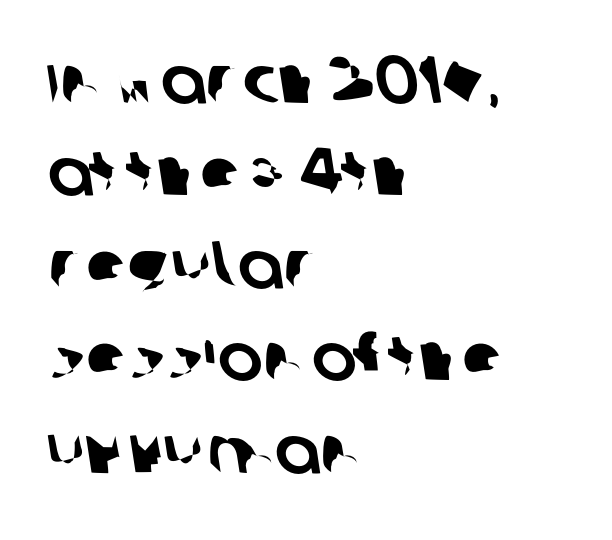
Serifs: no, the terminals of the letterforms are clean. Leading: standard. Where is the straight margin? On the left. Check under the words: just untouched page. Here the designer chose a conventional face with non-uniform glyph widths.
